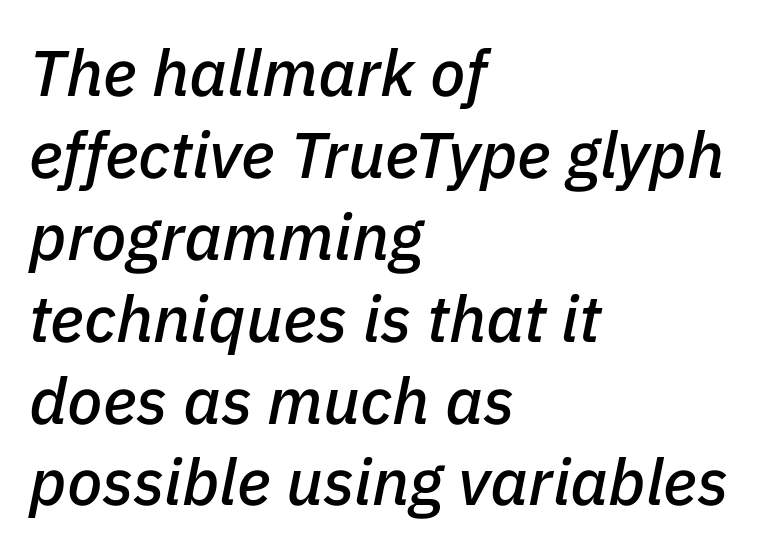
Q: Is the text italic (slanted)? A: Yes, it leans right by about 11 degrees.
Q: Is the text underlined? A: No.
Q: How is the paragraph aligned? A: Left-aligned.
Q: Is the spacing between letters normal or unusually wide? A: Normal.
Q: Is the spacing between lines tight, normal or loose? A: Normal.
Q: Width (condensed, normal, or wide)? A: Normal.
Q: Stroke contrast? A: Low.
Q: x-height? A: Medium.
Q: Monospaced? A: No.
